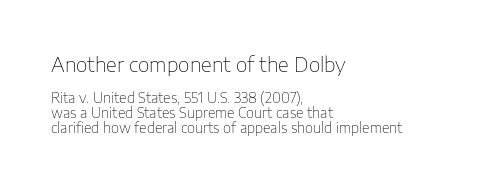
{"italic": "no", "bold": "no", "underline": "no", "align": "left", "line_spacing": "tight", "line_spacing_ratio": 1.06, "letter_spacing": "normal", "letter_spacing_em": 0.0, "larger_block": "first", "size_ratio": 1.43, "glyph_px": 20}
